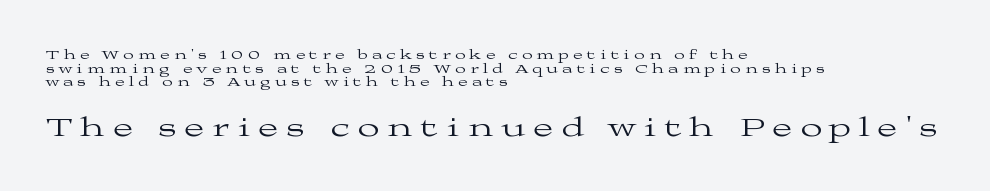
{"serif": "yes", "italic": "no", "bold": "no", "weight": "regular", "width": "wide", "stroke_contrast": "medium", "x_height": "medium", "monospaced": "no", "underline": "no", "align": "left", "line_spacing": "tight", "line_spacing_ratio": 0.98, "letter_spacing": "wide", "letter_spacing_em": 0.32, "larger_block": "second", "size_ratio": 2.0, "glyph_px": 28}
